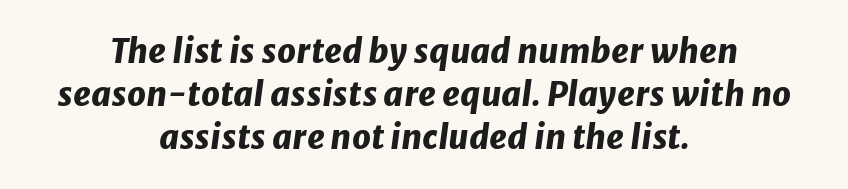
Strokes here are thick enough to call this a true bold. Is this a fixed-width face? No — the glyphs have proportional, varying widths. Any mark beneath the type? The region is blank. You can tell it's italic because the verticals aren't actually vertical. A normal amount of white space separates one row of letters from the next.
